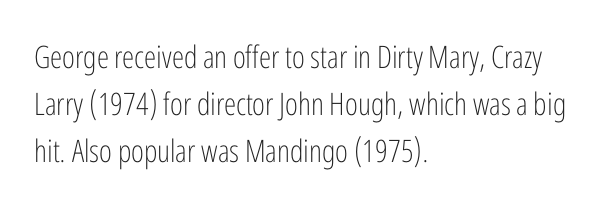
The image shows 31 px light, condensed sans-serif type, upright; set left-aligned, normal line spacing (1.52x), normal letter spacing, not underlined; low stroke contrast and a medium x-height.
